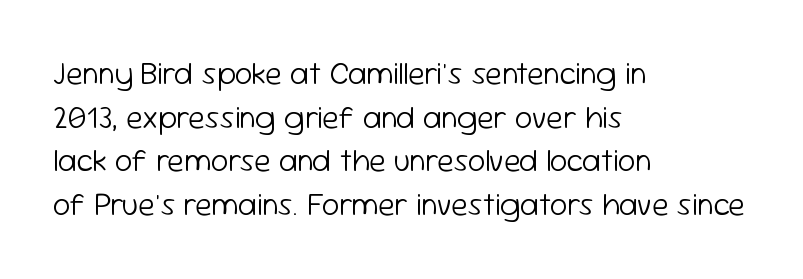
The image shows 31 px light sans-serif type, upright; set left-aligned, normal line spacing (1.41x), normal letter spacing, not underlined; low stroke contrast and a medium x-height.
